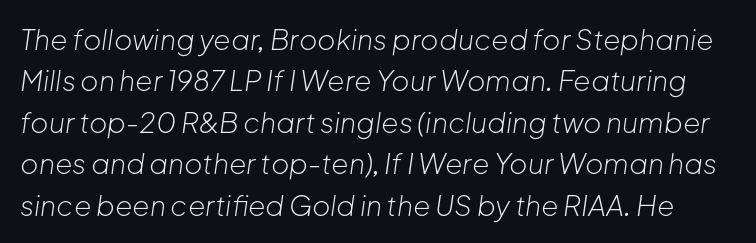
The image shows 28 px light type, italic (leaning right); set normal line spacing (1.48x), normal letter spacing, not underlined; low stroke contrast and a medium x-height.
